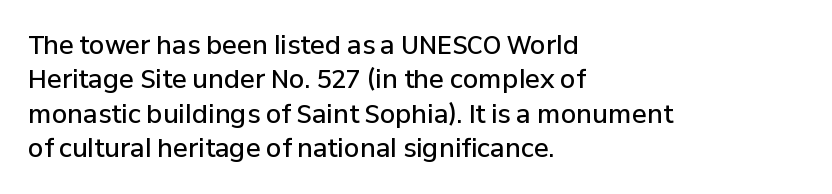
No italicization has been applied; the sample stays upright. Every letter is mildly thick-stroked: semibold rather than bold. The rag falls on the right side of this text block. The area under the type is left untouched.
